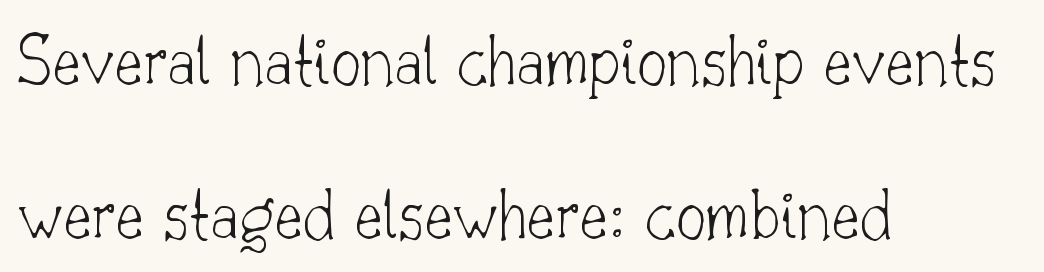
Q: Is the text bold? A: No.
Q: Is the text italic (slanted)? A: No, it is upright.
Q: Is the typeface a serif or a sans-serif typeface? A: Serif.
Q: Is the text underlined? A: No.
Q: How is the paragraph aligned? A: Left-aligned.
Q: Is the spacing between letters normal or unusually wide? A: Normal.
Q: Is the spacing between lines tight, normal or loose? A: Loose.
Q: Width (condensed, normal, or wide)? A: Normal.
Q: Stroke contrast? A: Low.
Q: x-height? A: Small.
Q: Monospaced? A: No.
